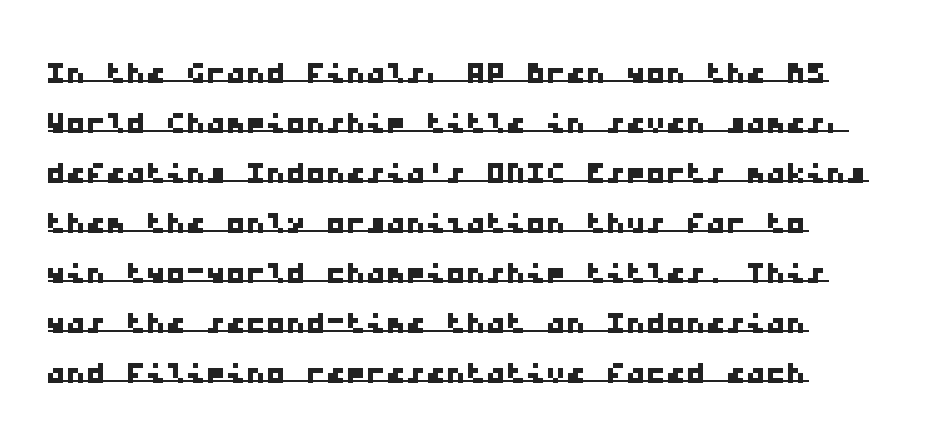
Q: Is the typeface a serif or a sans-serif typeface? A: Sans-serif.
Q: Is the text underlined? A: Yes.
Q: Is the spacing between letters normal or unusually wide? A: Normal.
Q: Is the spacing between lines tight, normal or loose? A: Normal.
Q: Width (condensed, normal, or wide)? A: Wide.
Q: Stroke contrast? A: Low.
Q: x-height? A: Medium.
Q: Monospaced? A: Yes.
